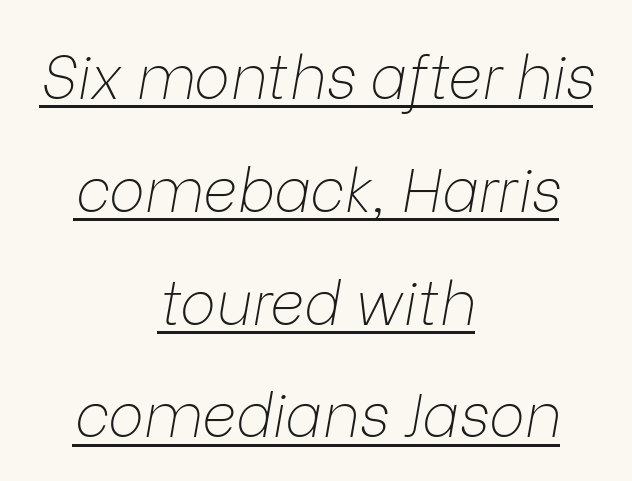
Q: Is the text bold? A: No.
Q: Is the text italic (slanted)? A: Yes, it leans right by about 9 degrees.
Q: Is the text underlined? A: Yes.
Q: How is the paragraph aligned? A: Centered.
Q: Is the spacing between letters normal or unusually wide? A: Normal.
Q: Width (condensed, normal, or wide)? A: Normal.
Q: Stroke contrast? A: Low.
Q: x-height? A: Medium.
Q: Monospaced? A: No.
